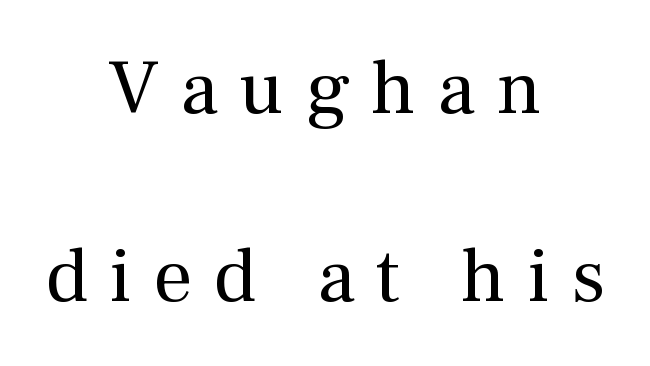
{"serif": "yes", "italic": "no", "bold": "no", "weight": "regular", "width": "normal", "stroke_contrast": "medium", "x_height": "medium", "monospaced": "no", "underline": "no", "align": "center", "line_spacing": "loose", "line_spacing_ratio": 2.41, "letter_spacing": "wide", "letter_spacing_em": 0.27, "glyph_px": 78}
